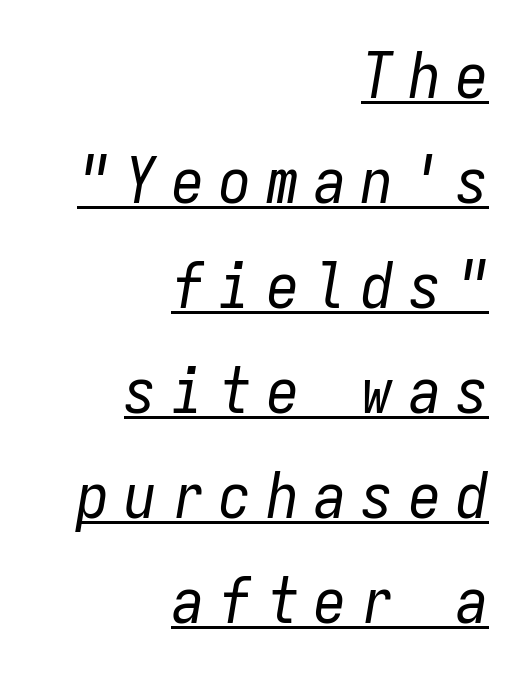
The image shows 64 px regular-weight, condensed type, italic (leaning right), monospaced; set right-aligned, normal line spacing (1.64x), unusually wide letter spacing (+0.24 em), underlined; low stroke contrast and a medium x-height.
